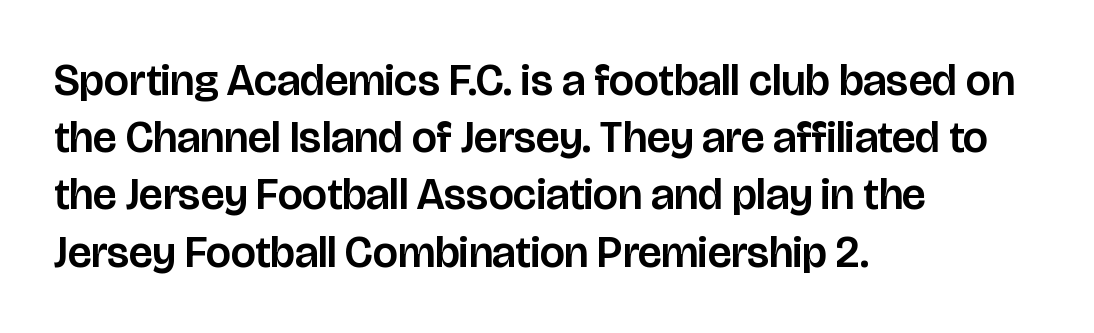
The image shows 44 px sans-serif type, upright; set left-aligned, normal line spacing (1.3x), normal letter spacing, not underlined; low stroke contrast and a large x-height.
